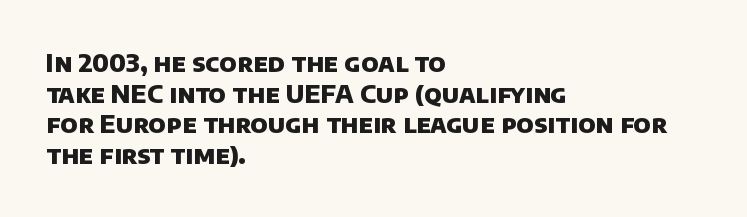
Standard letterfit; no display-style spreading of the glyphs. Only glyphs here, with clear space below each row. Is the block centered? No — it sits flush against the left margin. Typesetter's note: full bold, strokes at maximum text heaviness.
